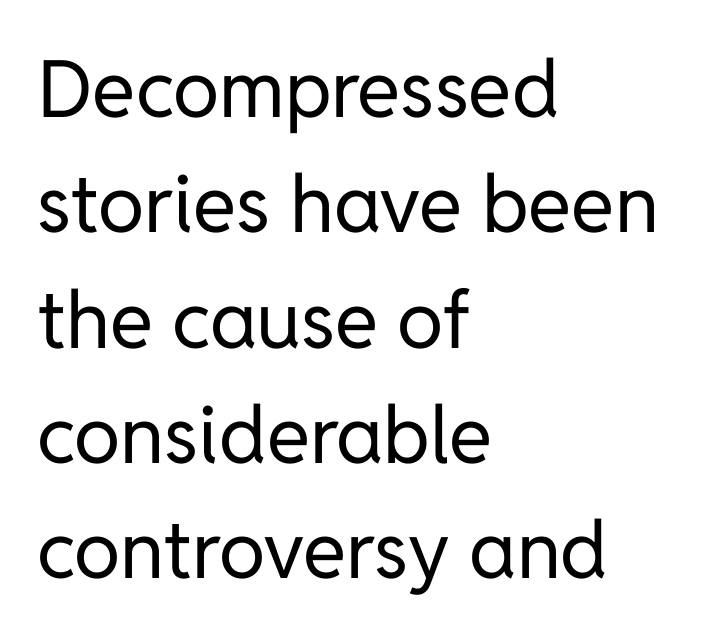
Q: Is the text bold? A: No.
Q: Is the text italic (slanted)? A: No, it is upright.
Q: Is the typeface a serif or a sans-serif typeface? A: Sans-serif.
Q: Is the text underlined? A: No.
Q: How is the paragraph aligned? A: Left-aligned.
Q: Is the spacing between letters normal or unusually wide? A: Normal.
Q: Is the spacing between lines tight, normal or loose? A: Normal.
Q: Width (condensed, normal, or wide)? A: Normal.
Q: Stroke contrast? A: Low.
Q: x-height? A: Medium.
Q: Monospaced? A: No.
